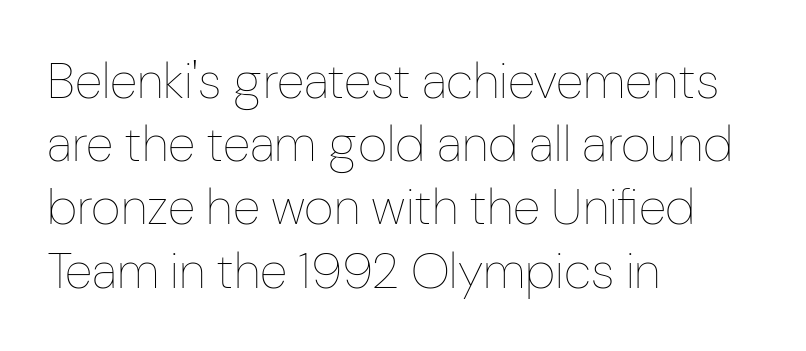
Q: Is the text bold? A: No.
Q: Is the text italic (slanted)? A: No, it is upright.
Q: Is the text underlined? A: No.
Q: How is the paragraph aligned? A: Left-aligned.
Q: Is the spacing between letters normal or unusually wide? A: Normal.
Q: Width (condensed, normal, or wide)? A: Condensed.
Q: Stroke contrast? A: Low.
Q: x-height? A: Medium.
Q: Monospaced? A: No.
